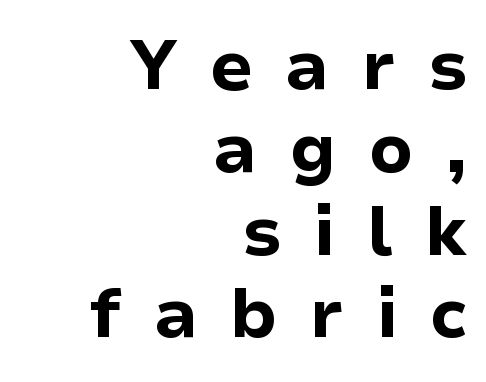
Does the lettering tilt? It doesn't — this is upright. The strip under each line holds only bare page. This rendering employs a face without finishing strokes, i.e., a sans-serif. All the whitespace from short lines collects on the left. The face used here is proportionally spaced, like ordinary book or web type. These words are printed bold, with thick strokes throughout.
